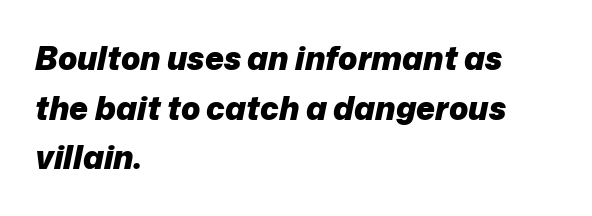
The image shows 32 px heavy type, italic (leaning right); set left-aligned, normal line spacing (1.55x), normal letter spacing, not underlined; low stroke contrast and a medium x-height.
